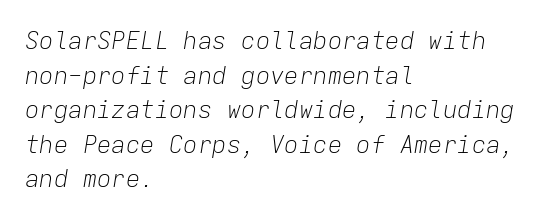
The image shows 24 px text type, italic (leaning right); set left-aligned, normal line spacing (1.44x), normal letter spacing, not underlined.
